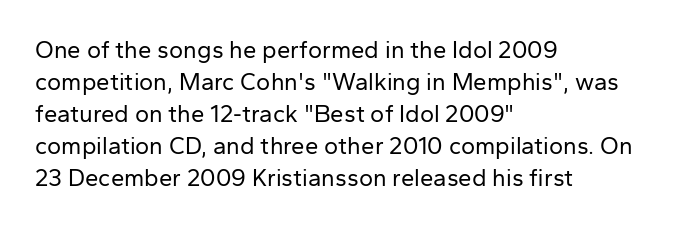
The image shows 24 px text type, upright; set left-aligned, normal line spacing (1.33x), normal letter spacing, not underlined.
